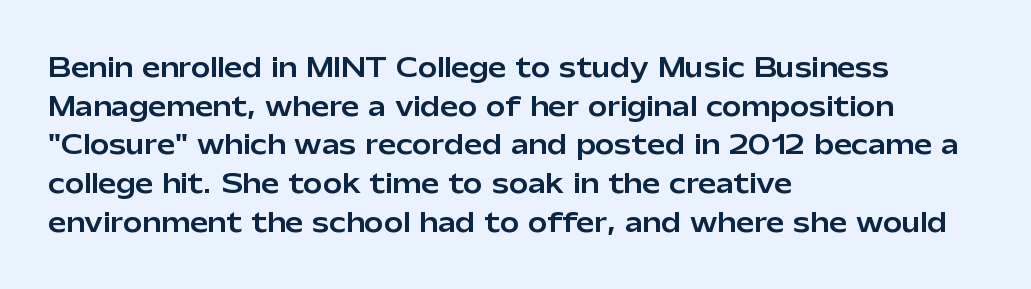
{"italic": "no", "underline": "no", "align": "left", "line_spacing": "normal", "line_spacing_ratio": 1.49, "letter_spacing": "normal", "letter_spacing_em": 0.0, "glyph_px": 26}
